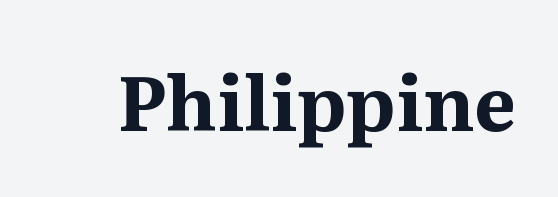
Q: Is the text bold? A: Yes.
Q: Is the text italic (slanted)? A: No, it is upright.
Q: Is the typeface a serif or a sans-serif typeface? A: Serif.
Q: Is the text underlined? A: No.
Q: Is the spacing between letters normal or unusually wide? A: Normal.
Q: Width (condensed, normal, or wide)? A: Normal.
Q: Stroke contrast? A: Medium.
Q: x-height? A: Medium.
Q: Monospaced? A: No.
